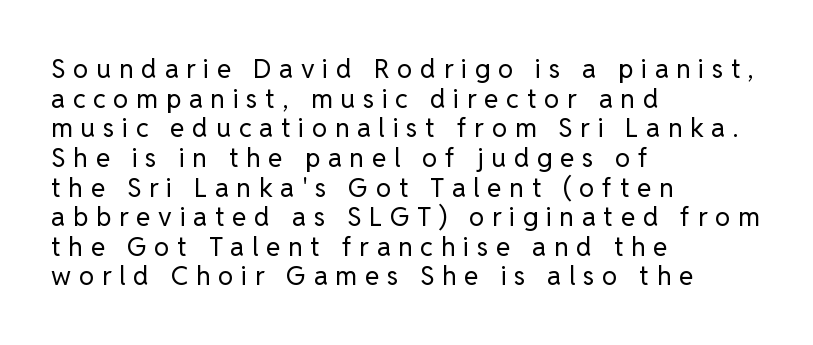
Q: Is the text bold? A: No.
Q: Is the text italic (slanted)? A: No, it is upright.
Q: Is the text underlined? A: No.
Q: How is the paragraph aligned? A: Left-aligned.
Q: Is the spacing between letters normal or unusually wide? A: Unusually wide.
Q: Is the spacing between lines tight, normal or loose? A: Tight.
